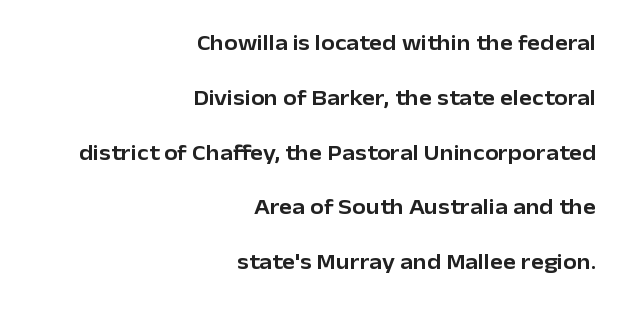
Bare-footed words on every line. Teacher's note: observe the even right margin — that is flush-right alignment. Nothing unusual about the tracking: characters are spaced as the font intends. Tall strokes in this sample are plumb rather than angled. Notice the wide empty band between every row — that's loose leading.
